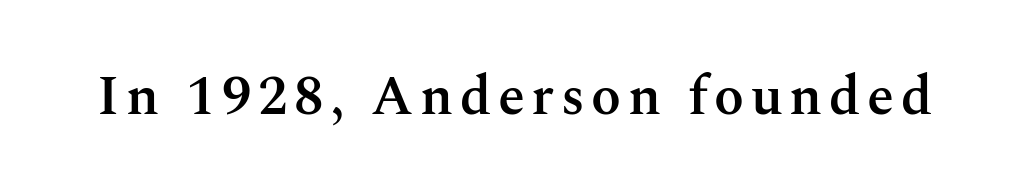
{"serif": "yes", "italic": "no", "bold": "semi", "weight": "semibold", "width": "normal", "stroke_contrast": "medium", "x_height": "medium", "monospaced": "no", "underline": "no", "glyph_px": 55}
